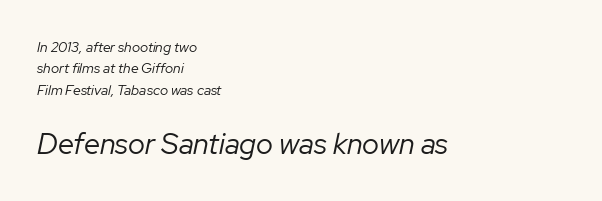
Note the varied advance widths — an 'i' is clearly narrower than an 'm'. In CSS terms this would be text-align: left. You get the small type first, then a jump to larger type. The whole block is typeset with a tilt. The letterforms sit shoulder to shoulder at normal distance. Is this a heavy cut? Hardly; it is regular or lighter.
